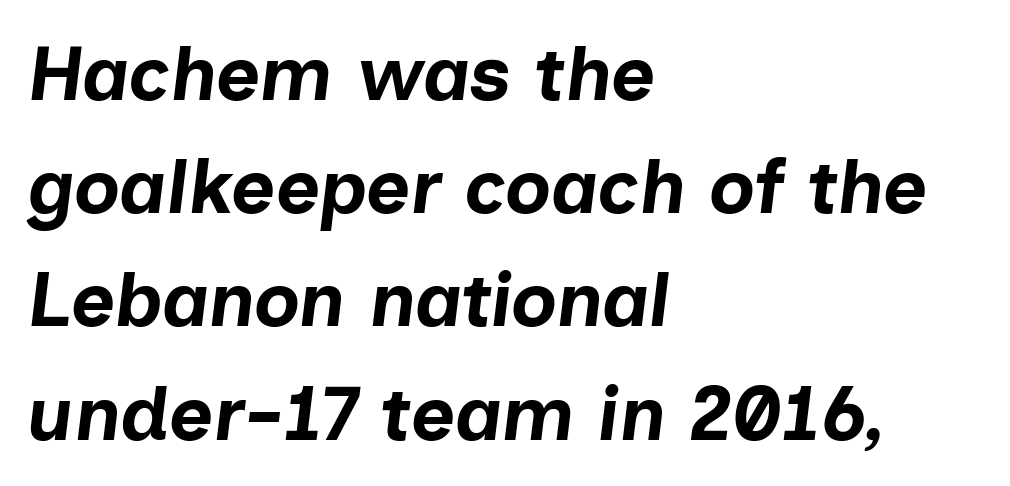
Q: Is the text bold? A: Yes.
Q: Is the text italic (slanted)? A: Yes, it leans right by about 7 degrees.
Q: Is the text underlined? A: No.
Q: How is the paragraph aligned? A: Left-aligned.
Q: Is the spacing between letters normal or unusually wide? A: Normal.
Q: Is the spacing between lines tight, normal or loose? A: Normal.
Q: Width (condensed, normal, or wide)? A: Normal.
Q: Stroke contrast? A: Low.
Q: x-height? A: Medium.
Q: Monospaced? A: No.
